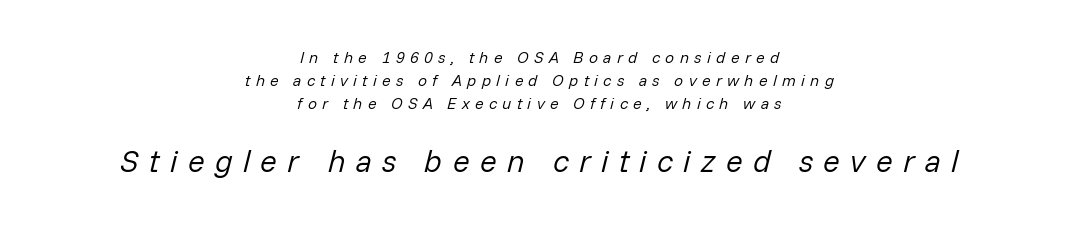
The image shows 31 px regular-weight type, italic (leaning right); set centered, normal line spacing (1.44x), unusually wide letter spacing (+0.33 em), not underlined; the second (bottom) block is 1.94x larger; low stroke contrast and a medium x-height.
